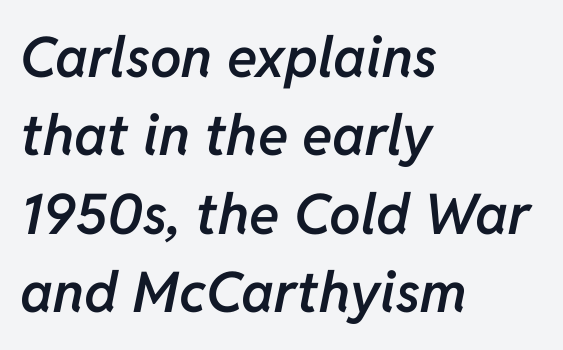
{"italic": "yes", "lean": "right", "slant_degrees": 11, "bold": "semi", "weight": "semibold", "width": "normal", "stroke_contrast": "low", "x_height": "medium", "monospaced": "no", "underline": "no", "align": "left", "line_spacing": "normal", "line_spacing_ratio": 1.4, "letter_spacing": "normal", "letter_spacing_em": 0.0, "glyph_px": 56}
